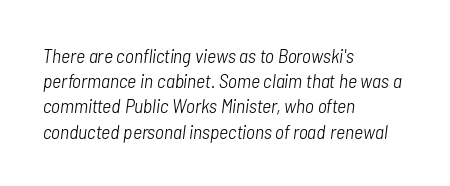
Rendered with sloped, italic letterforms. The letterforms sit shoulder to shoulder at normal distance. The font sits on the lighter half of the weight spectrum, regular included. Quick note: underline off. The ragged edge is on the right, which tells us the setting is flush left. Baseline-to-baseline distance is the conventional proportion of letter height.
